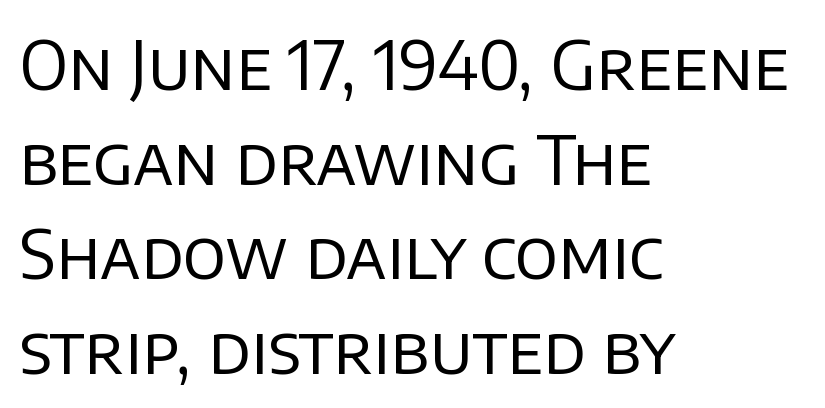
{"serif": "no", "italic": "no", "bold": "no", "weight": "regular", "width": "normal", "stroke_contrast": "low", "x_height": "large", "monospaced": "no", "underline": "no", "align": "left", "line_spacing": "normal", "line_spacing_ratio": 1.39, "letter_spacing": "normal", "letter_spacing_em": 0.0, "glyph_px": 68}
